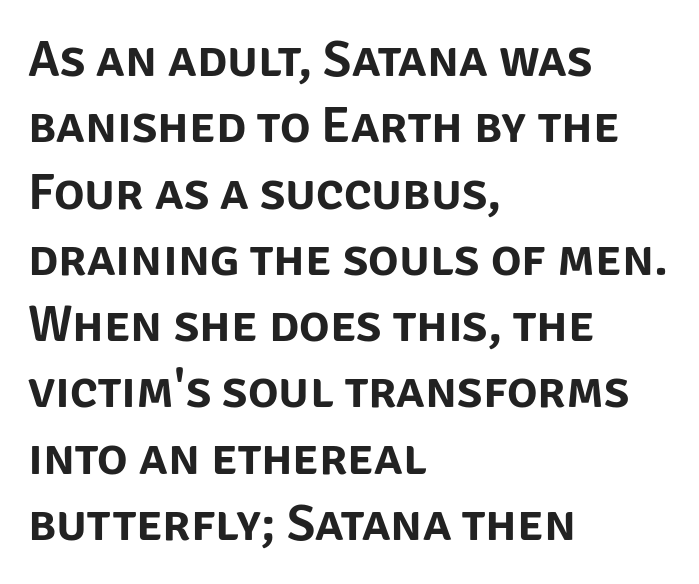
The image shows 51 px sans-serif type, upright; set left-aligned, normal line spacing (1.3x), normal letter spacing, not underlined; low stroke contrast and a large x-height.
